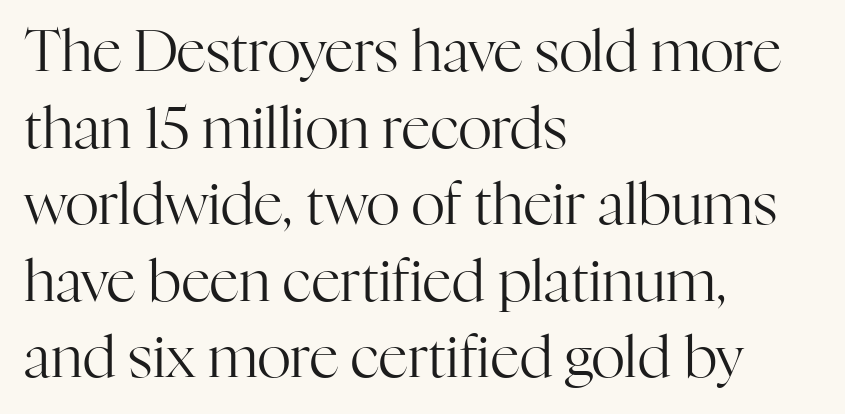
These lines were composed using upright roman letters. How would I describe the line gaps? Plain and ordinary. Left-aligned paragraph, ragged on the right. A light-to-regular cut is what we see here.
